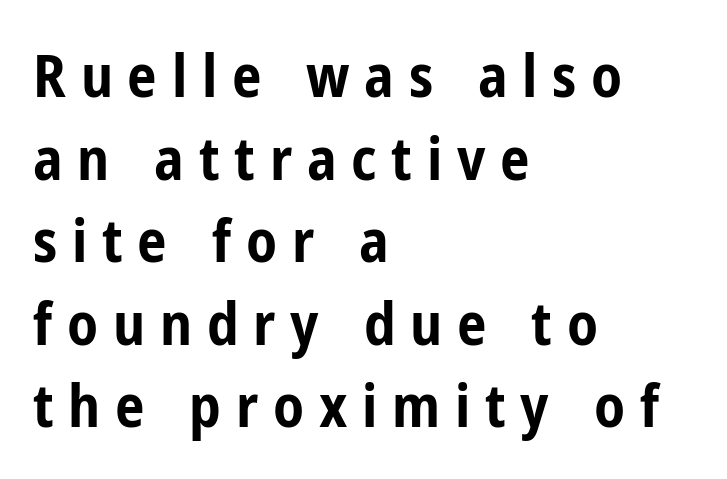
Q: Is the text bold? A: Yes.
Q: Is the text italic (slanted)? A: No, it is upright.
Q: Is the typeface a serif or a sans-serif typeface? A: Sans-serif.
Q: Is the text underlined? A: No.
Q: How is the paragraph aligned? A: Left-aligned.
Q: Is the spacing between letters normal or unusually wide? A: Unusually wide.
Q: Is the spacing between lines tight, normal or loose? A: Normal.
Q: Width (condensed, normal, or wide)? A: Condensed.
Q: Stroke contrast? A: Low.
Q: x-height? A: Medium.
Q: Monospaced? A: No.
